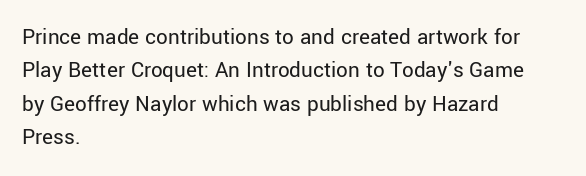
{"italic": "no", "bold": "no", "underline": "no", "align": "left", "line_spacing": "normal", "line_spacing_ratio": 1.45, "letter_spacing": "normal", "letter_spacing_em": 0.0, "glyph_px": 23}
